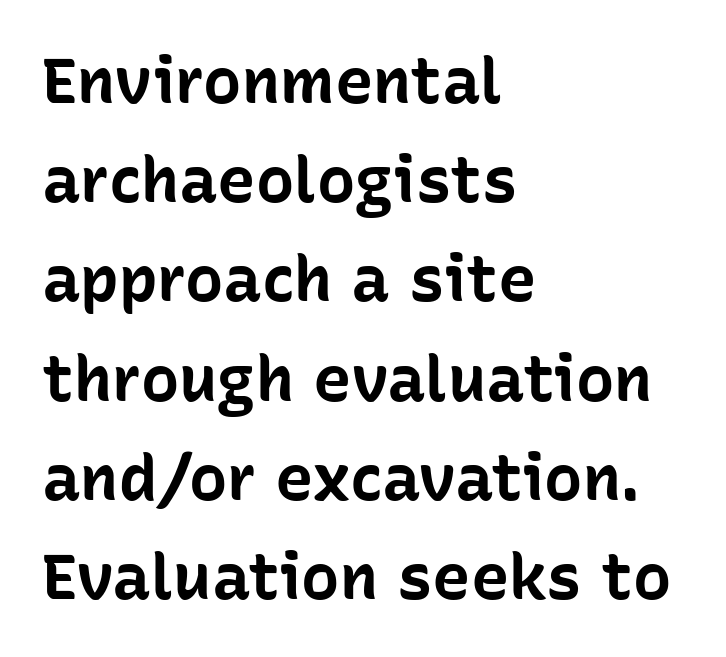
Grotesque or geometric, the face here clearly has no serifs. Successive baselines arrive at the customary interval. In terms of posture, this sample is upright. The setting favours the left margin, as ordinary paragraphs usually do.
